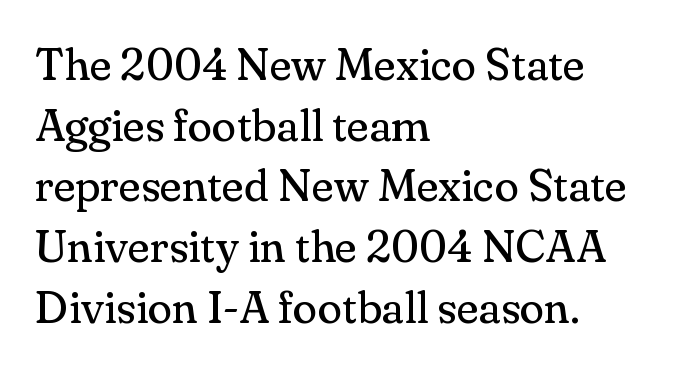
The letters sit at their default tracking, neither squeezed nor spread. These lines stack with their left ends in a neat column. Vertical strokes here are truly vertical. The glyphs in this specimen are seriffed.
